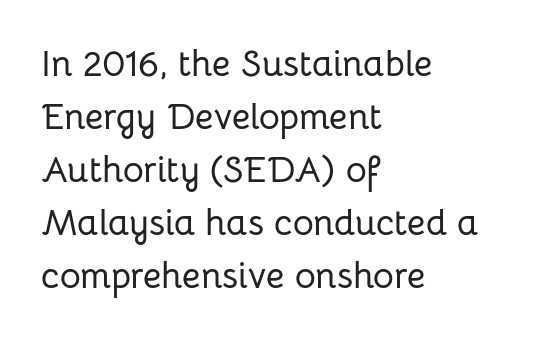
Normally led — the rows are evenly, conventionally spaced. Is this a fixed-width face? No — the glyphs have proportional, varying widths. Left-aligned paragraph, ragged on the right. The letters carry no serifs — their stems end cleanly without finishing strokes. Standard letterfit; no display-style spreading of the glyphs. It's the straight-up-and-down kind of type.
